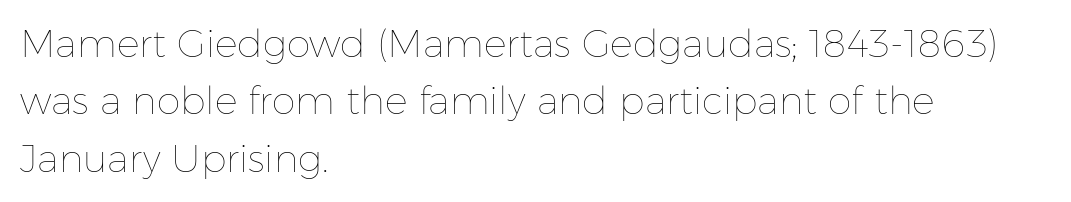
Q: Is the text bold? A: No.
Q: Is the text italic (slanted)? A: No, it is upright.
Q: Is the text underlined? A: No.
Q: How is the paragraph aligned? A: Left-aligned.
Q: Is the spacing between letters normal or unusually wide? A: Normal.
Q: Is the spacing between lines tight, normal or loose? A: Normal.
Q: Width (condensed, normal, or wide)? A: Normal.
Q: Stroke contrast? A: Low.
Q: x-height? A: Medium.
Q: Monospaced? A: No.
